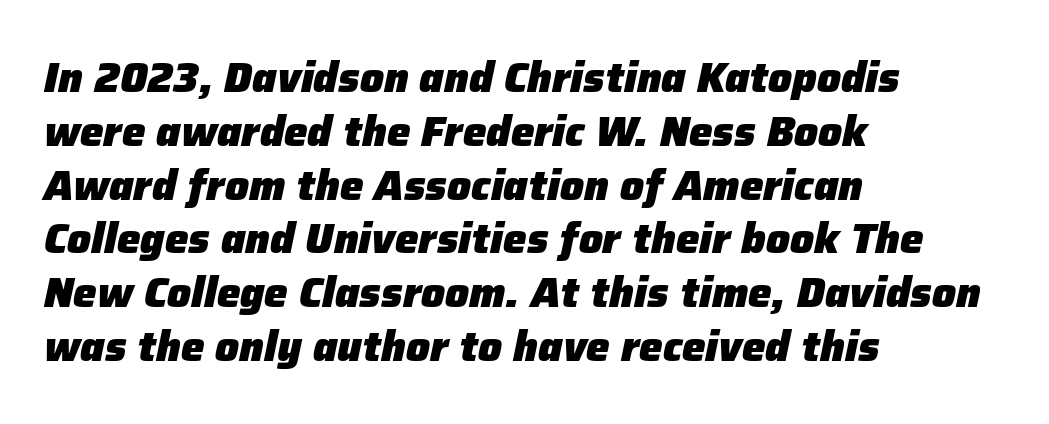
{"italic": "yes", "lean": "right", "slant_degrees": 12, "bold": "yes", "weight": "heavy", "width": "normal", "stroke_contrast": "low", "x_height": "medium", "monospaced": "no", "underline": "no", "align": "left", "line_spacing": "normal", "line_spacing_ratio": 1.28, "letter_spacing": "normal", "letter_spacing_em": 0.0, "glyph_px": 42}
